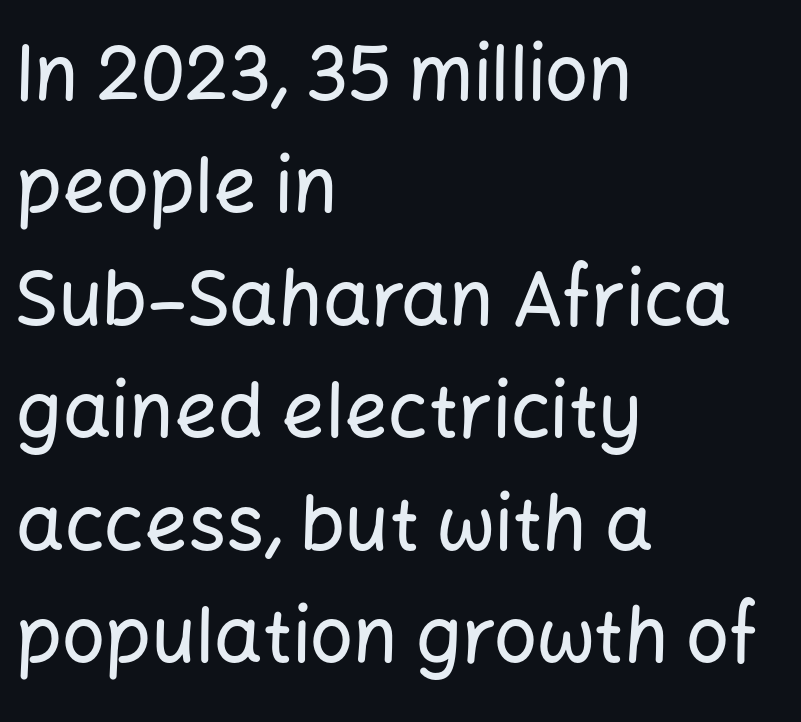
Short and long lines alike share a common starting point at left. Honestly, there is no underline to notice here at all. Quick note: not italic, upright. Character widths vary here, with narrow letters taking less room than wide ones. Students, note that the glyphs here touch the page at normal intervals. Classification — sans serif.
